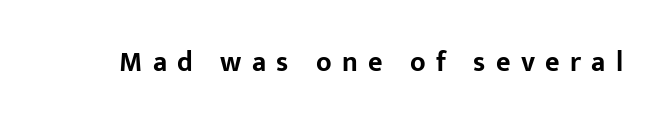
The image shows 28 px bold sans-serif type, upright; set unusually wide letter spacing (+0.37 em), not underlined; low stroke contrast and a medium x-height.
